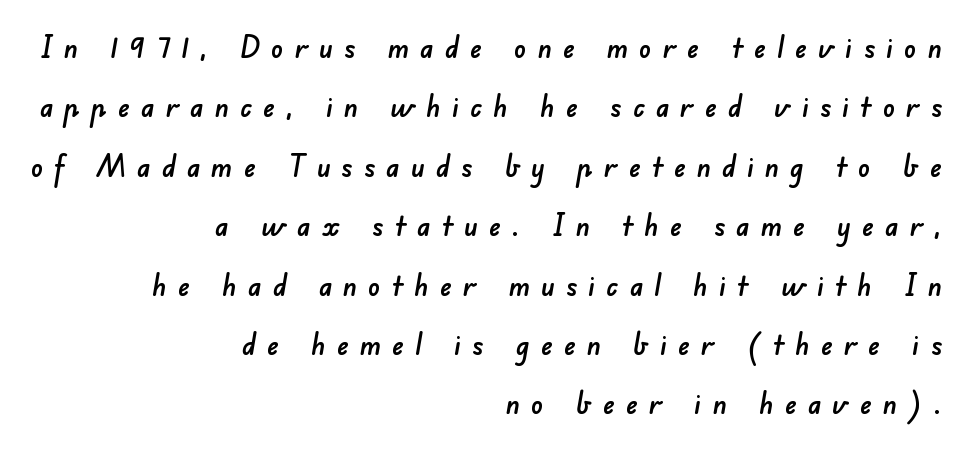
The image shows 30 px sans-serif type; set right-aligned, loose line spacing (1.98x), unusually wide letter spacing (+0.37 em), not underlined; low stroke contrast and a small x-height.
